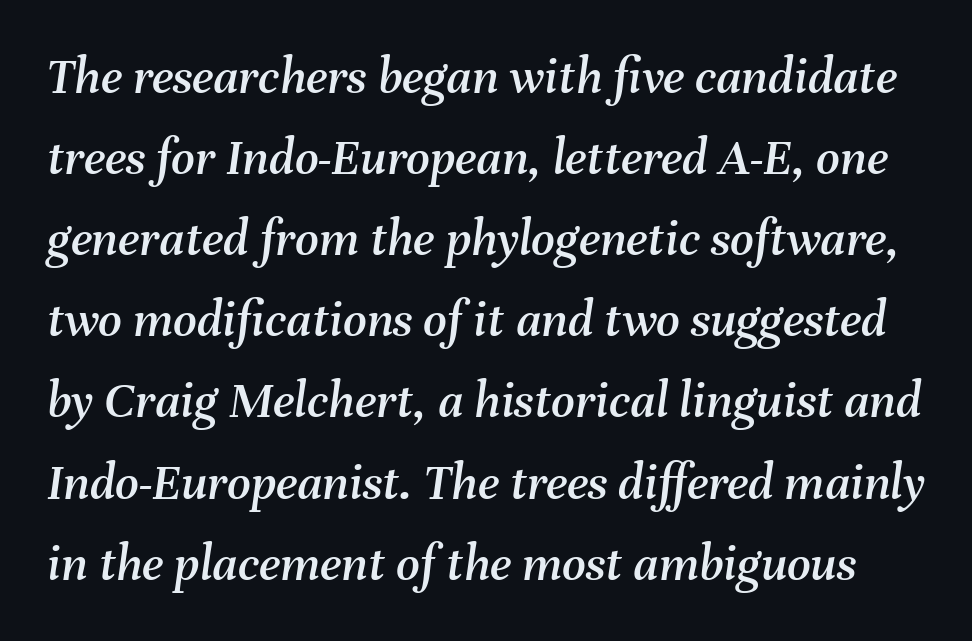
Q: Is the text italic (slanted)? A: Yes, it leans right by about 8 degrees.
Q: Is the text underlined? A: No.
Q: Is the spacing between letters normal or unusually wide? A: Normal.
Q: Is the spacing between lines tight, normal or loose? A: Normal.
Q: Width (condensed, normal, or wide)? A: Normal.
Q: Stroke contrast? A: Medium.
Q: x-height? A: Medium.
Q: Monospaced? A: No.
